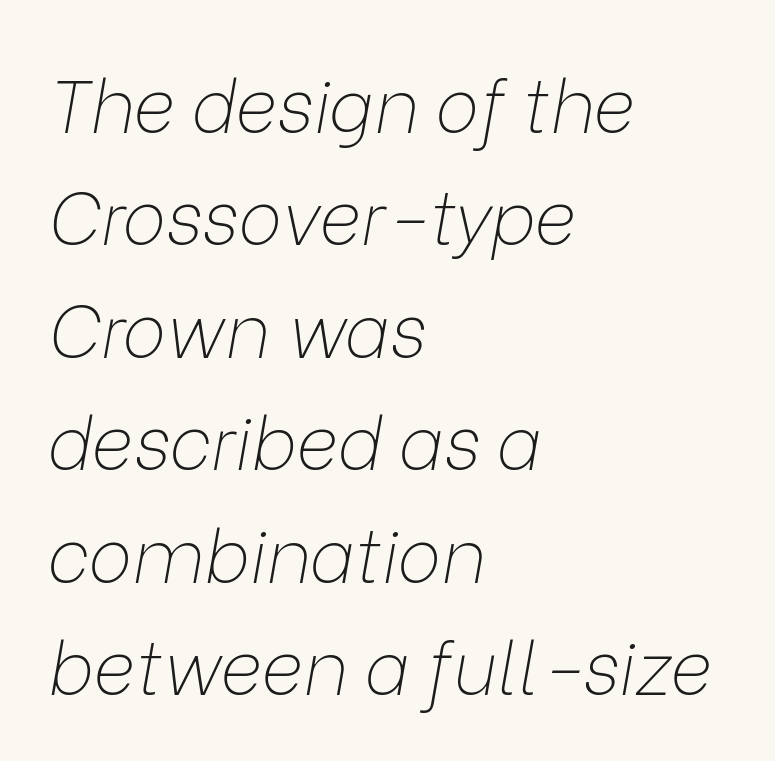
Q: Is the text bold? A: No.
Q: Is the text italic (slanted)? A: Yes, it leans right by about 9 degrees.
Q: Is the text underlined? A: No.
Q: How is the paragraph aligned? A: Left-aligned.
Q: Is the spacing between letters normal or unusually wide? A: Normal.
Q: Is the spacing between lines tight, normal or loose? A: Normal.
Q: Width (condensed, normal, or wide)? A: Normal.
Q: Stroke contrast? A: Low.
Q: x-height? A: Medium.
Q: Monospaced? A: No.
